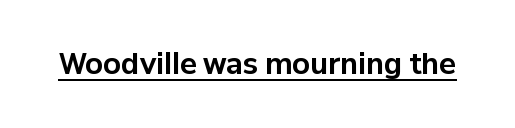
{"serif": "no", "italic": "no", "bold": "yes", "weight": "bold", "width": "normal", "stroke_contrast": "low", "x_height": "medium", "monospaced": "no", "underline": "yes", "letter_spacing": "normal", "letter_spacing_em": 0.0, "glyph_px": 28}
